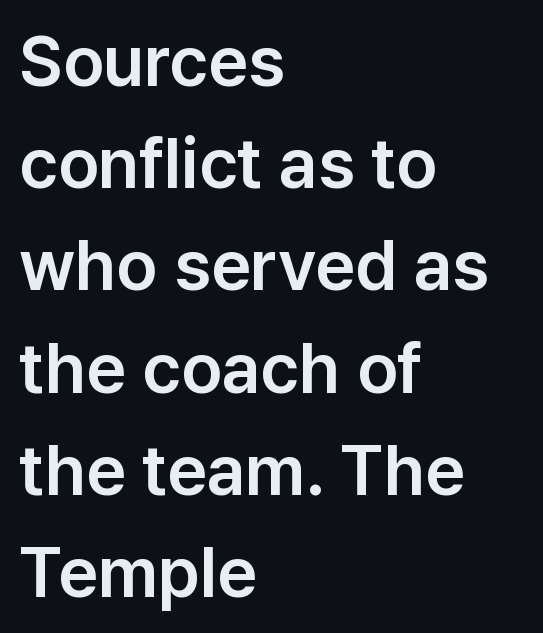
{"serif": "no", "italic": "no", "width": "normal", "stroke_contrast": "low", "x_height": "medium", "monospaced": "no", "underline": "no", "align": "left", "line_spacing": "normal", "line_spacing_ratio": 1.46, "letter_spacing": "normal", "letter_spacing_em": 0.0, "glyph_px": 70}
